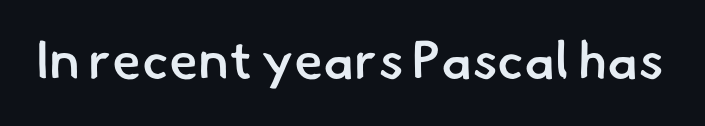
The image shows 53 px semibold sans-serif type; set normal letter spacing, not underlined; low stroke contrast and a small x-height.
